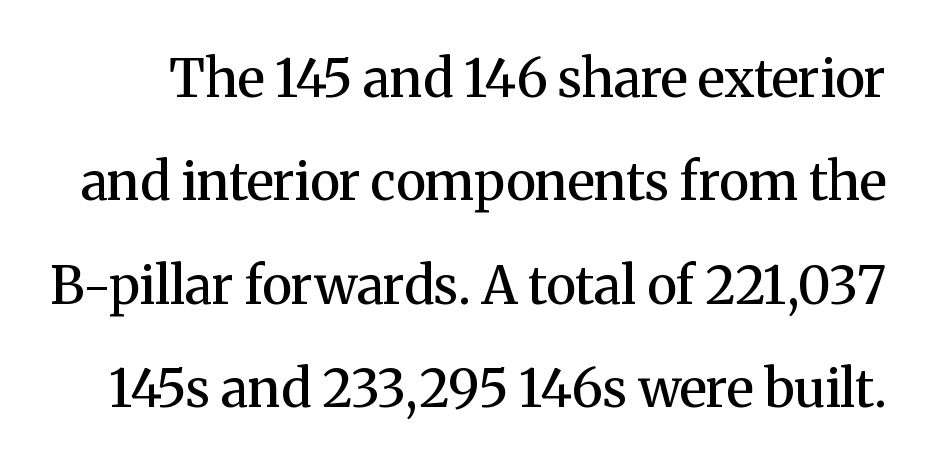
The image shows 52 px semibold serif type, upright; set loose line spacing (1.99x), normal letter spacing, not underlined; medium stroke contrast and a medium x-height.
